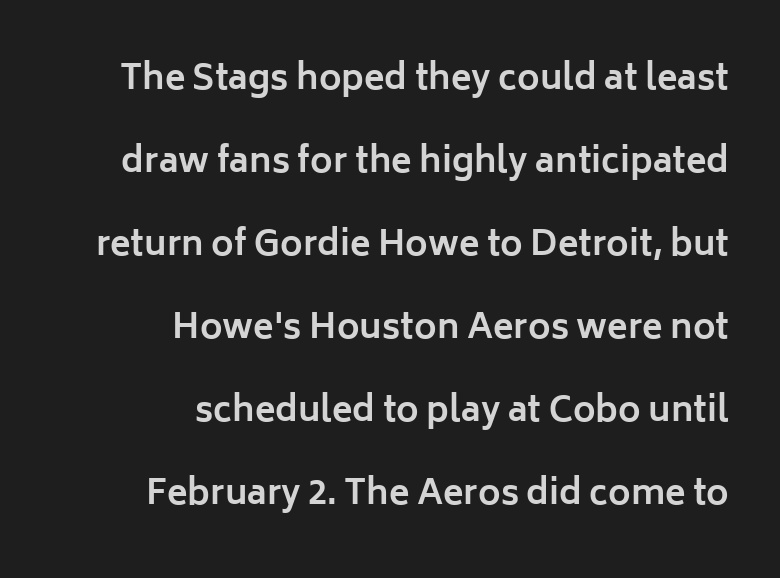
Q: Is the text bold? A: Yes.
Q: Is the text italic (slanted)? A: No, it is upright.
Q: Is the typeface a serif or a sans-serif typeface? A: Sans-serif.
Q: Is the text underlined? A: No.
Q: How is the paragraph aligned? A: Right-aligned.
Q: Is the spacing between letters normal or unusually wide? A: Normal.
Q: Is the spacing between lines tight, normal or loose? A: Loose.
Q: Width (condensed, normal, or wide)? A: Normal.
Q: Stroke contrast? A: Low.
Q: x-height? A: Medium.
Q: Monospaced? A: No.
